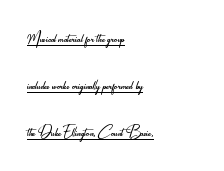
The image shows 21 px text type; set left-aligned, loose line spacing (2.25x), normal letter spacing, underlined.
